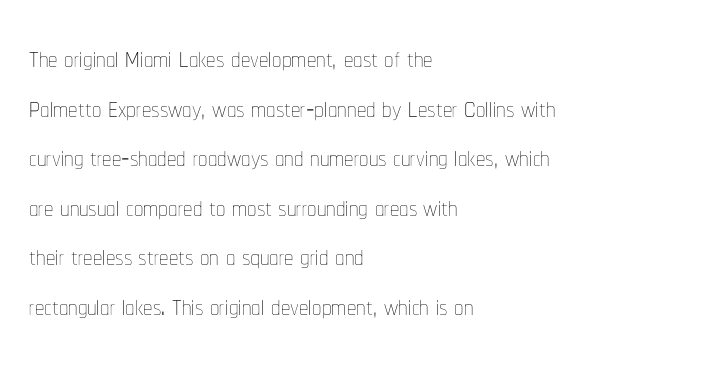
Spacing verdict: proportional, widths tailored to each character. This is roman type, the default non-slanted kind. Vertically, the passage feels balanced, rows spaced as you'd expect. The area under the type is left untouched. Students, note that the glyphs here touch the page at normal intervals.
